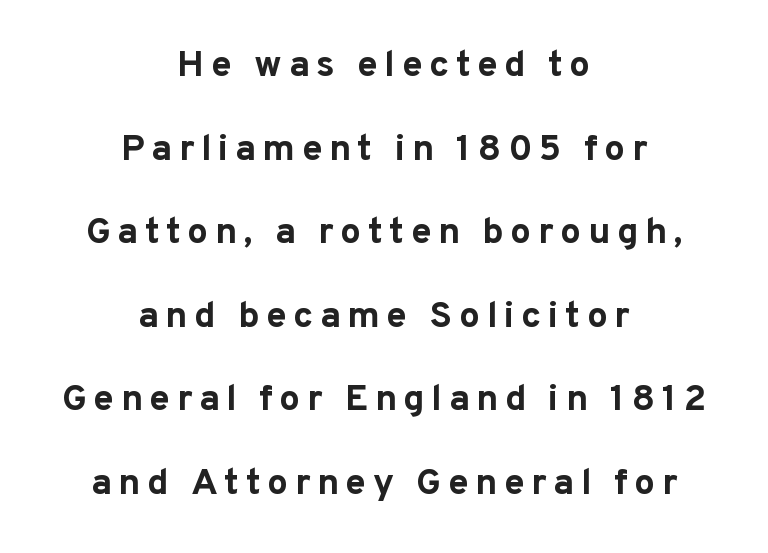
{"serif": "no", "italic": "no", "bold": "yes", "weight": "bold", "width": "normal", "stroke_contrast": "low", "x_height": "medium", "monospaced": "no", "underline": "no", "align": "center", "line_spacing": "loose", "line_spacing_ratio": 2.26, "glyph_px": 37}
